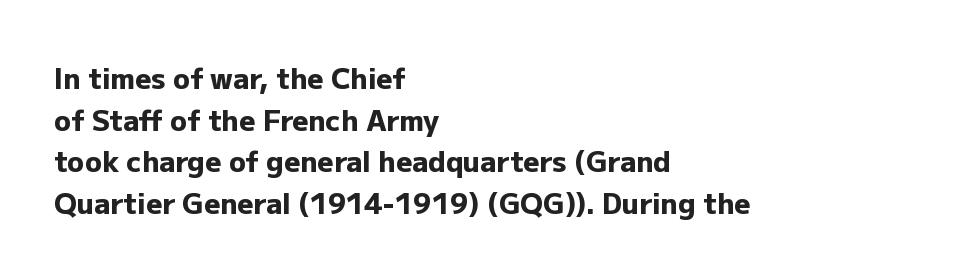
{"serif": "no", "italic": "no", "bold": "yes", "weight": "heavy", "width": "normal", "stroke_contrast": "low", "x_height": "medium", "monospaced": "no", "underline": "no", "align": "left", "line_spacing": "normal", "line_spacing_ratio": 1.49, "letter_spacing": "normal", "letter_spacing_em": 0.0, "glyph_px": 28}
